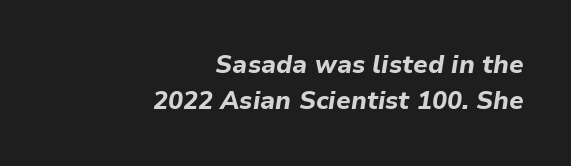
Q: Is the text bold? A: Yes.
Q: Is the text italic (slanted)? A: Yes, it leans right by about 9 degrees.
Q: Is the text underlined? A: No.
Q: How is the paragraph aligned? A: Right-aligned.
Q: Is the spacing between letters normal or unusually wide? A: Normal.
Q: Is the spacing between lines tight, normal or loose? A: Normal.
